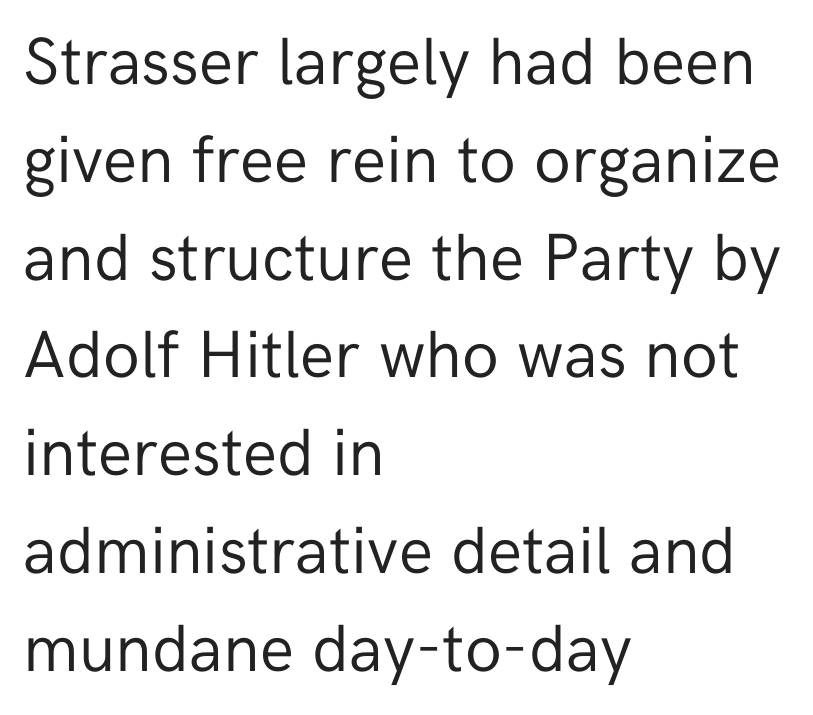
{"serif": "no", "italic": "no", "bold": "no", "weight": "regular", "width": "normal", "stroke_contrast": "low", "x_height": "medium", "monospaced": "no", "underline": "no", "align": "left", "line_spacing": "normal", "line_spacing_ratio": 1.46, "letter_spacing": "normal", "letter_spacing_em": 0.0, "glyph_px": 67}
